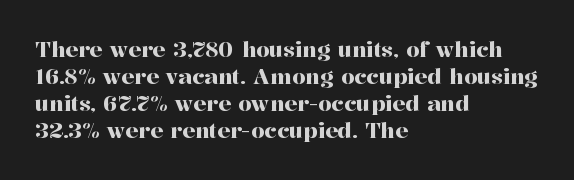
{"italic": "no", "underline": "no", "align": "left", "line_spacing": "normal", "line_spacing_ratio": 1.28, "letter_spacing": "normal", "letter_spacing_em": 0.0, "glyph_px": 21}
